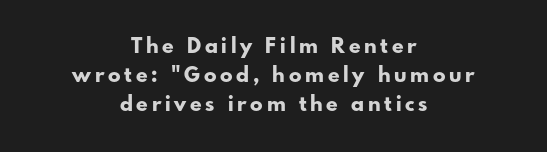
The image shows 21 px bold type, upright; set centered, normal line spacing (1.38x), not underlined.
